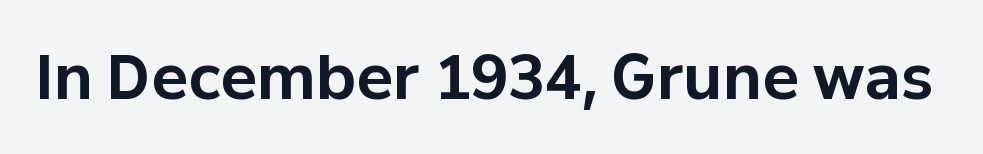
The image shows 61 px bold sans-serif type, upright; set normal letter spacing, not underlined; low stroke contrast and a medium x-height.
